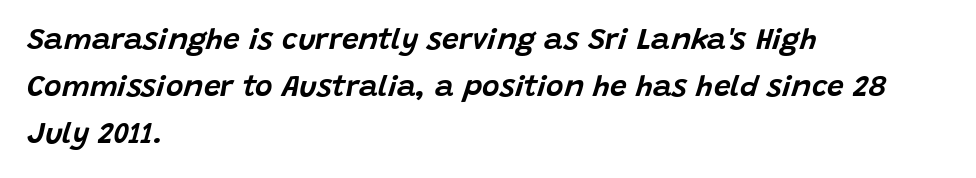
Rows of type keep a routine distance in the vertical direction. Line beginnings align vertically; line endings do not. Here the glyphs are tracked normally, forming tight word shapes. Italic: yes, the glyphs are oblique. Think of a printed novel: that variable character pitch is what you see here.
